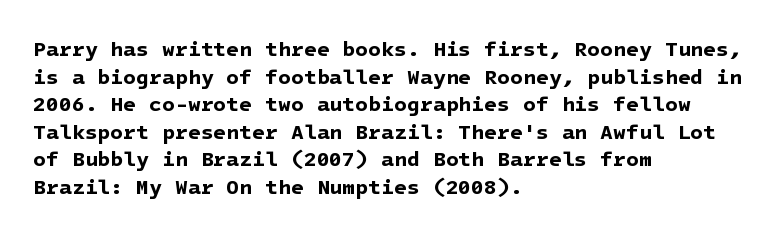
{"bold": "yes", "underline": "no", "align": "left", "line_spacing": "normal", "line_spacing_ratio": 1.31, "letter_spacing": "normal", "letter_spacing_em": 0.0, "glyph_px": 21}
